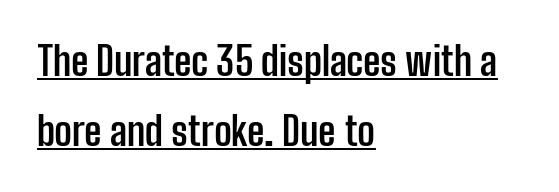
The image shows 39 px semibold, condensed sans-serif type, upright; set left-aligned, line spacing 1.79x, normal letter spacing, underlined; low stroke contrast and a medium x-height.
